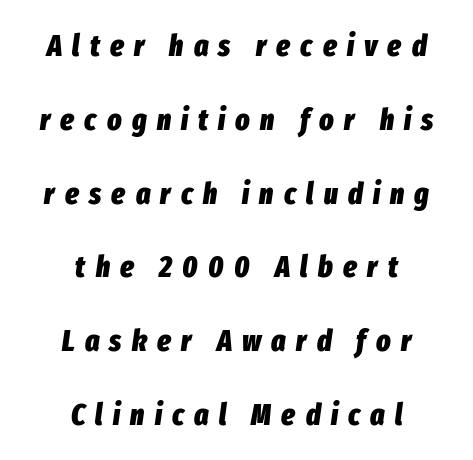
Between one letter and the next there's a generous, obvious gap. Students, observe: this is what heavily led, spacious text looks like. Typesetter's note: full bold, strokes at maximum text heaviness. Bare-footed words on every line. Style check: oblique. Spacing verdict: proportional, widths tailored to each character.
